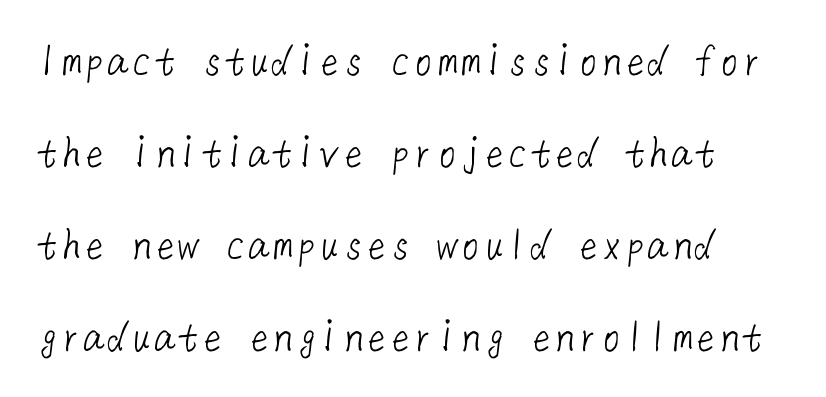
The image shows 47 px light sans-serif type; set loose line spacing (1.96x), normal letter spacing, not underlined; low stroke contrast and a medium x-height.
